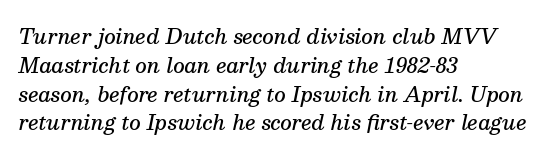
Q: Is the text bold? A: Semi-bold.
Q: Is the text italic (slanted)? A: Yes, it leans right by about 13 degrees.
Q: Is the text underlined? A: No.
Q: How is the paragraph aligned? A: Left-aligned.
Q: Is the spacing between letters normal or unusually wide? A: Normal.
Q: Is the spacing between lines tight, normal or loose? A: Normal.
